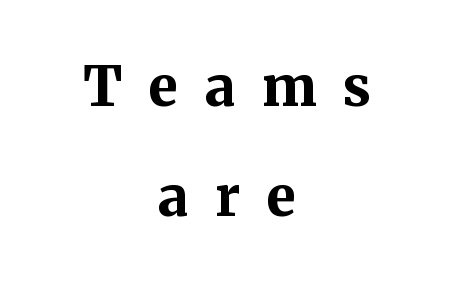
Summary of vertical rhythm: relaxed, with wide interline spacing. The passage shown has open, widely tracked lettering throughout. Does the weight exceed regular? Yes, all the way to bold. Where is the straight margin? There isn't one; the lines are centered.
